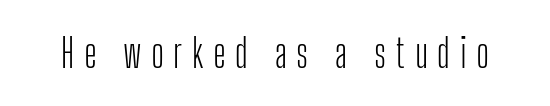
{"serif": "no", "italic": "no", "bold": "no", "weight": "light", "width": "condensed", "stroke_contrast": "low", "x_height": "medium", "monospaced": "no", "underline": "no", "letter_spacing": "wide", "letter_spacing_em": 0.24, "glyph_px": 39}
